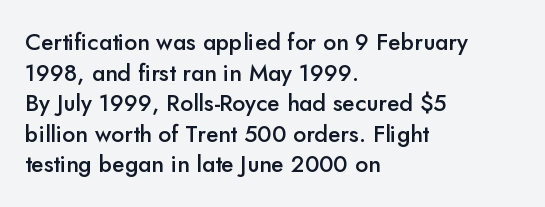
{"italic": "no", "bold": "semi", "underline": "no", "align": "left", "line_spacing": "normal", "line_spacing_ratio": 1.33, "letter_spacing": "normal", "letter_spacing_em": 0.0, "glyph_px": 23}
